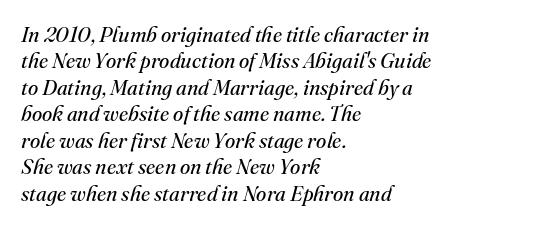
Where is the straight margin? On the left. Notice how descenders clear the ascenders below comfortably — that's standard leading. The face looks like a standard text weight, possibly lighter. Short note: letters normally spaced.
